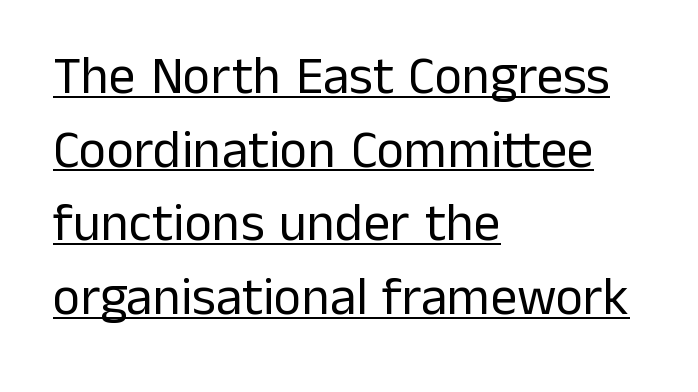
Horizontally, the lines are justified to the leading edge only. This sample carries an underscore along the baseline area. Notice how the stems are strictly vertical — no italics here. Leading: standard. The weight tops out at a normal text grade.
